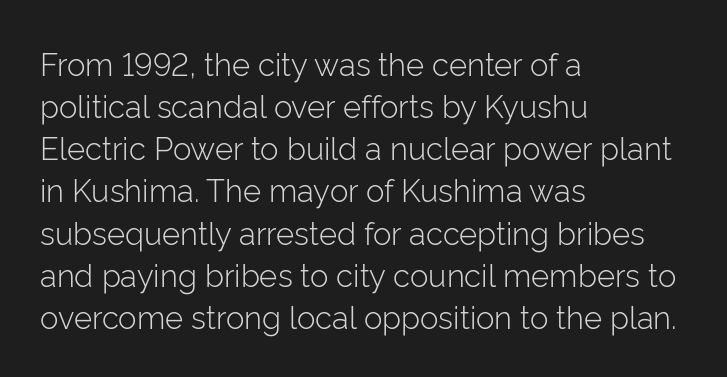
A typesetter would label this face a sans. A typesetter would call this zero additional tracking. The rendering uses natural spacing where letterforms have individual widths. These glyphs show unthickened strokes, regular width or finer. The leading is moderate, giving the passage an even texture.
